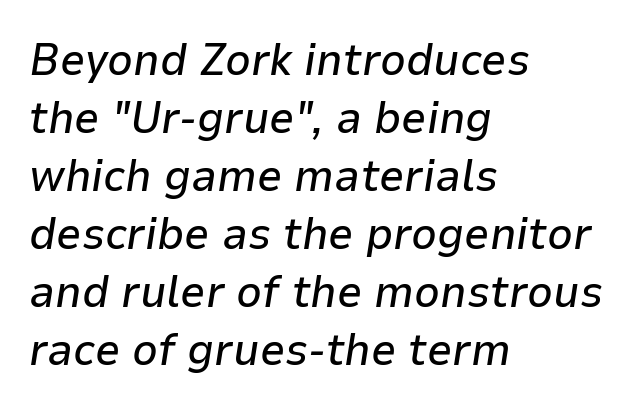
Q: Is the text italic (slanted)? A: Yes, it leans right by about 9 degrees.
Q: Is the text underlined? A: No.
Q: How is the paragraph aligned? A: Left-aligned.
Q: Is the spacing between letters normal or unusually wide? A: Normal.
Q: Is the spacing between lines tight, normal or loose? A: Normal.
Q: Width (condensed, normal, or wide)? A: Normal.
Q: Stroke contrast? A: Low.
Q: x-height? A: Medium.
Q: Monospaced? A: No.
